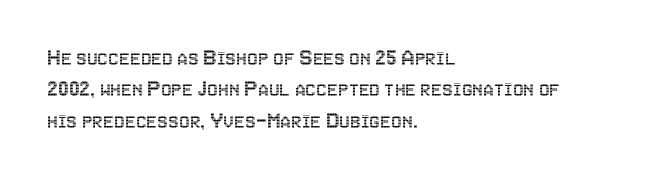
Q: Is the text italic (slanted)? A: No, it is upright.
Q: Is the text underlined? A: No.
Q: How is the paragraph aligned? A: Left-aligned.
Q: Is the spacing between letters normal or unusually wide? A: Normal.
Q: Is the spacing between lines tight, normal or loose? A: Normal.
